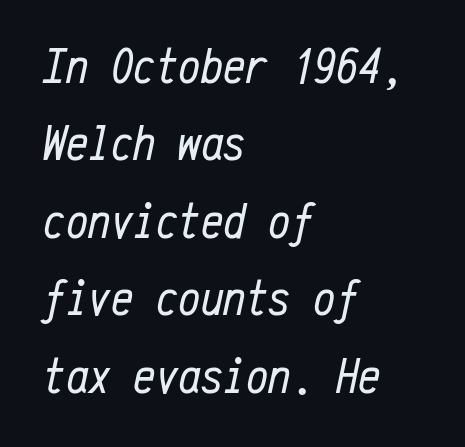
The image shows 50 px regular-weight, condensed type, italic (leaning right), monospaced; set left-aligned, normal line spacing (1.55x), normal letter spacing, not underlined; low stroke contrast and a medium x-height.
